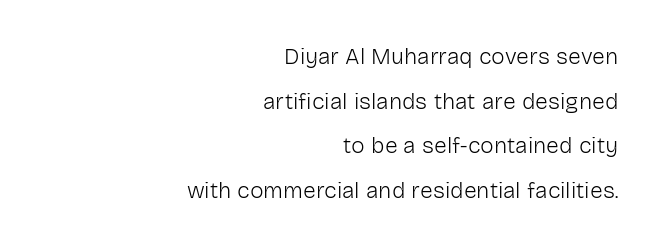
{"italic": "no", "bold": "no", "underline": "no", "align": "right", "line_spacing": "loose", "line_spacing_ratio": 1.94, "letter_spacing": "normal", "letter_spacing_em": 0.0, "glyph_px": 23}
